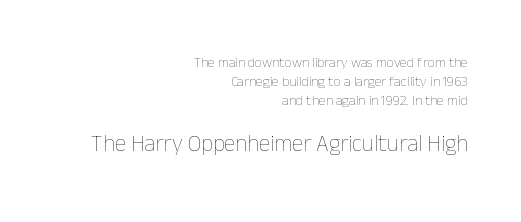
Q: Is the text bold? A: No.
Q: Is the text italic (slanted)? A: No, it is upright.
Q: Is the text underlined? A: No.
Q: How is the paragraph aligned? A: Right-aligned.
Q: Is the spacing between letters normal or unusually wide? A: Normal.
Q: Is the spacing between lines tight, normal or loose? A: Normal.
Q: Which block of text is set in a larger size, the first (top) or the second (bottom)? A: The second (bottom) one.
